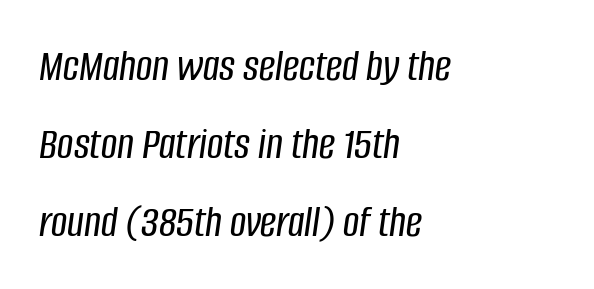
Has an underline been added? It has not. These lines are rendered in a variable-pitch font. A classic flush-left, rag-right setting is used for this passage. Each word holds together tightly as a unit, with standard inter-letter gaps. Characters are canted at an angle relative to the baseline's perpendicular.
